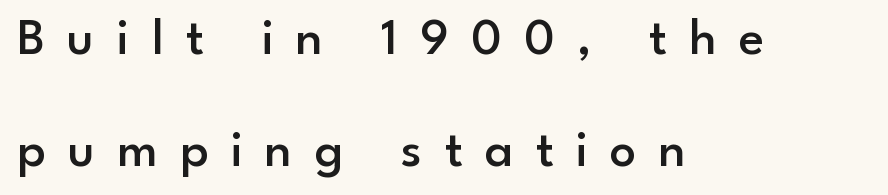
{"serif": "no", "italic": "no", "bold": "semi", "weight": "semibold", "width": "normal", "stroke_contrast": "low", "x_height": "small", "monospaced": "no", "underline": "no", "align": "left", "line_spacing": "loose", "line_spacing_ratio": 2.15, "letter_spacing": "wide", "letter_spacing_em": 0.43, "glyph_px": 52}
